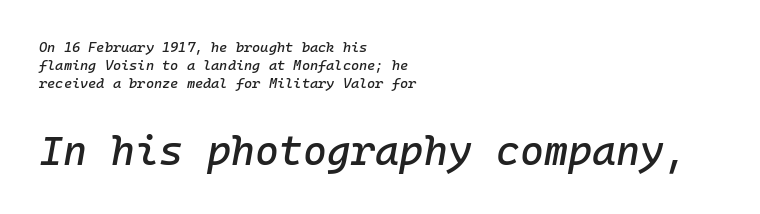
Q: Is the text italic (slanted)? A: Yes, it leans right by about 10 degrees.
Q: Is the text underlined? A: No.
Q: How is the paragraph aligned? A: Left-aligned.
Q: Is the spacing between letters normal or unusually wide? A: Normal.
Q: Is the spacing between lines tight, normal or loose? A: Normal.
Q: Which block of text is set in a larger size, the first (top) or the second (bottom)? A: The second (bottom) one.
Q: Width (condensed, normal, or wide)? A: Normal.
Q: Stroke contrast? A: Low.
Q: x-height? A: Medium.
Q: Monospaced? A: Yes.
